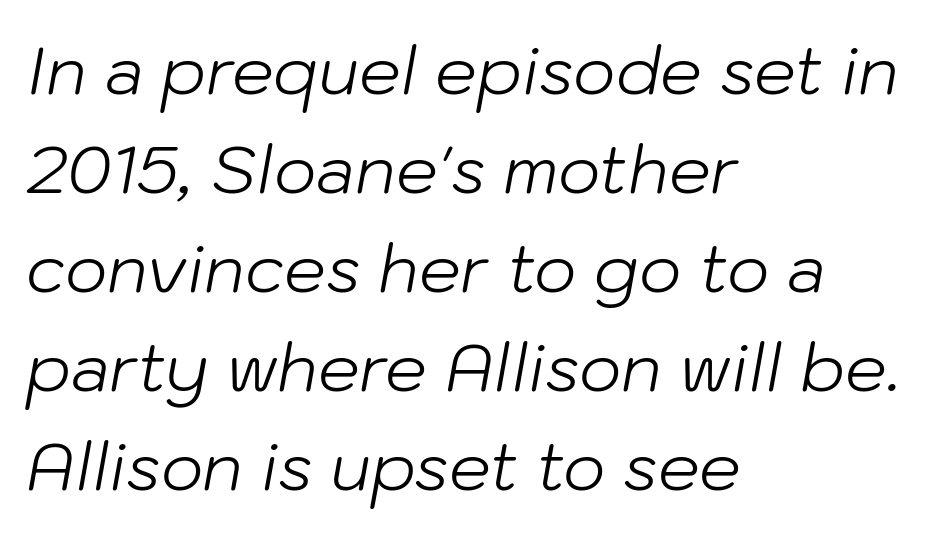
The image shows 66 px light type, italic (leaning right); set left-aligned, normal line spacing (1.5x), normal letter spacing, not underlined; low stroke contrast and a medium x-height.
